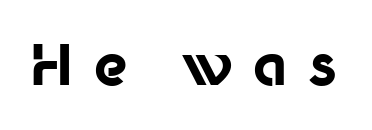
Q: Is the text bold? A: Yes.
Q: Is the text italic (slanted)? A: No, it is upright.
Q: Is the typeface a serif or a sans-serif typeface? A: Sans-serif.
Q: Is the text underlined? A: No.
Q: Is the spacing between letters normal or unusually wide? A: Unusually wide.
Q: Width (condensed, normal, or wide)? A: Normal.
Q: Stroke contrast? A: Low.
Q: x-height? A: Medium.
Q: Monospaced? A: No.
